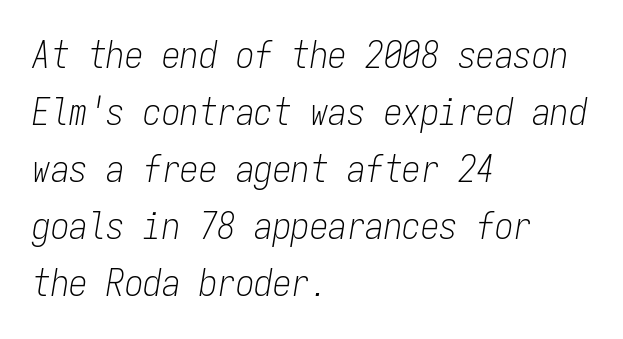
On a weight scale, this lands at 450 or below. Typeset ragged right — the left edge is the straight one. Spacing between characters is what you'd get straight out of the box. Monospaced: the letters line up in strict vertical columns.
